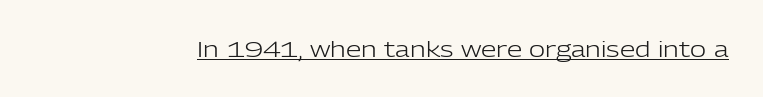
Does a line run under the words? Yes, clearly. Each word holds together tightly as a unit, with standard inter-letter gaps. When letters stand straight like this, we call the style roman or upright. Compared with a typical body face, this is equally light or lighter still.
